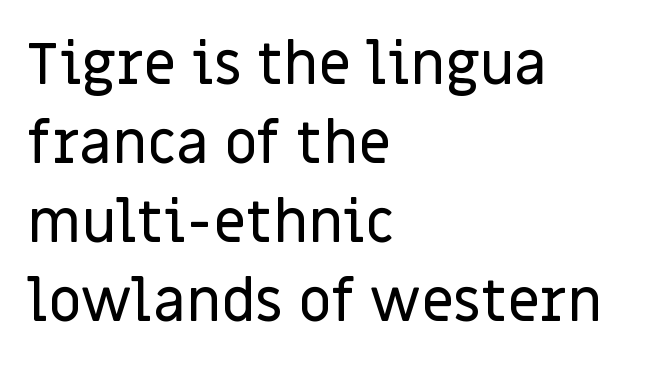
{"serif": "no", "italic": "no", "width": "normal", "stroke_contrast": "low", "x_height": "large", "monospaced": "no", "underline": "no", "align": "left", "line_spacing": "normal", "line_spacing_ratio": 1.36, "letter_spacing": "normal", "letter_spacing_em": 0.0, "glyph_px": 58}
